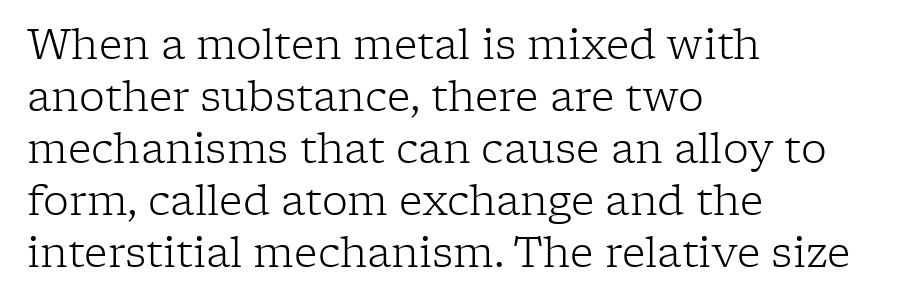
Q: Is the text bold? A: No.
Q: Is the text italic (slanted)? A: No, it is upright.
Q: Is the typeface a serif or a sans-serif typeface? A: Serif.
Q: Is the text underlined? A: No.
Q: How is the paragraph aligned? A: Left-aligned.
Q: Is the spacing between letters normal or unusually wide? A: Normal.
Q: Is the spacing between lines tight, normal or loose? A: Normal.
Q: Width (condensed, normal, or wide)? A: Normal.
Q: Stroke contrast? A: Low.
Q: x-height? A: Medium.
Q: Monospaced? A: No.
